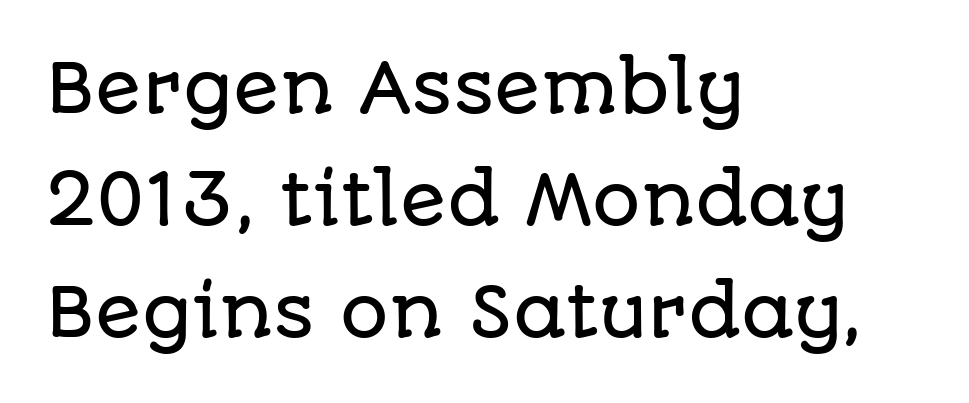
Q: Is the text italic (slanted)? A: No, it is upright.
Q: Is the typeface a serif or a sans-serif typeface? A: Sans-serif.
Q: Is the text underlined? A: No.
Q: How is the paragraph aligned? A: Left-aligned.
Q: Is the spacing between letters normal or unusually wide? A: Normal.
Q: Is the spacing between lines tight, normal or loose? A: Normal.
Q: Width (condensed, normal, or wide)? A: Normal.
Q: Stroke contrast? A: Low.
Q: x-height? A: Large.
Q: Monospaced? A: No.
